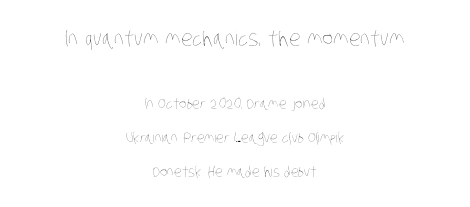
Q: Is the text bold? A: No.
Q: Is the text underlined? A: No.
Q: How is the paragraph aligned? A: Centered.
Q: Is the spacing between letters normal or unusually wide? A: Normal.
Q: Is the spacing between lines tight, normal or loose? A: Loose.
Q: Which block of text is set in a larger size, the first (top) or the second (bottom)? A: The first (top) one.
